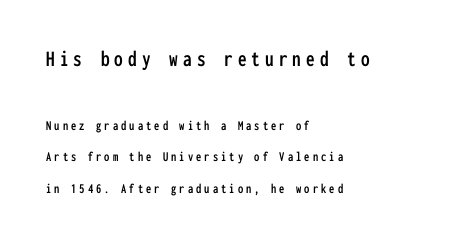
Q: Is the text italic (slanted)? A: No, it is upright.
Q: Is the text underlined? A: No.
Q: How is the paragraph aligned? A: Left-aligned.
Q: Is the spacing between letters normal or unusually wide? A: Unusually wide.
Q: Is the spacing between lines tight, normal or loose? A: Loose.
Q: Which block of text is set in a larger size, the first (top) or the second (bottom)? A: The first (top) one.
